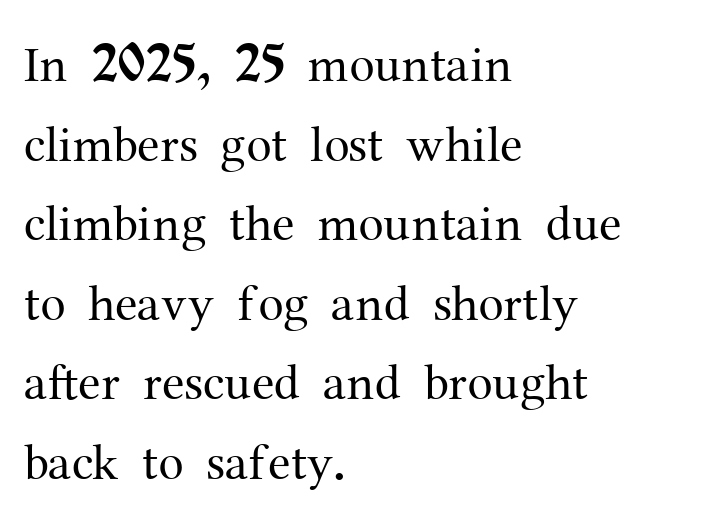
Stroke mass is kept to a normal reading level or below. Does the copy run flush right? No — it runs flush left. Is this a fixed-width face? No — the glyphs have proportional, varying widths. This rendering leaves character spacing at its baseline value. In terms of leading, this rendering sits right in the middle.
